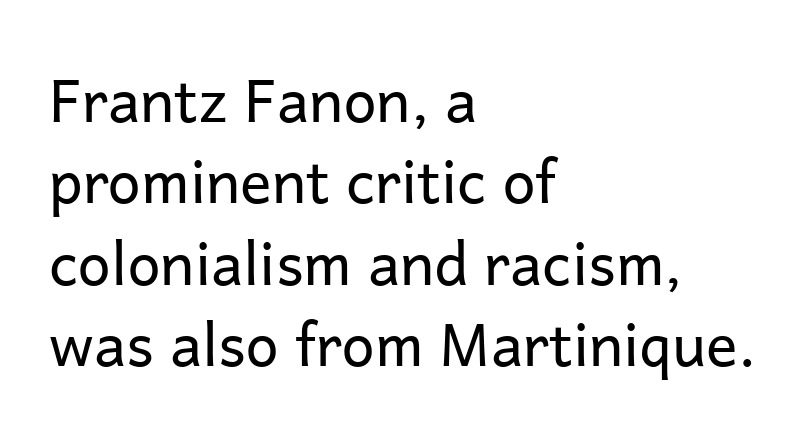
The image shows 59 px regular-weight sans-serif type, upright; set left-aligned, normal line spacing (1.38x), normal letter spacing, not underlined; low stroke contrast and a medium x-height.
